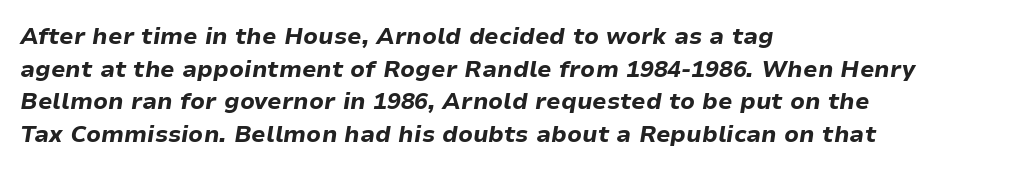
The image shows 23 px bold type, italic (leaning right); set left-aligned, normal line spacing (1.42x), normal letter spacing, not underlined.
